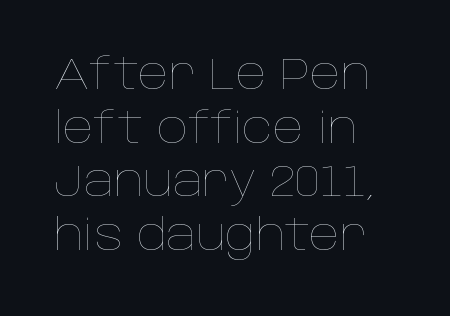
Q: Is the text bold? A: No.
Q: Is the text italic (slanted)? A: No, it is upright.
Q: Is the text underlined? A: No.
Q: How is the paragraph aligned? A: Left-aligned.
Q: Is the spacing between letters normal or unusually wide? A: Normal.
Q: Is the spacing between lines tight, normal or loose? A: Normal.
Q: Width (condensed, normal, or wide)? A: Normal.
Q: Stroke contrast? A: Low.
Q: x-height? A: Large.
Q: Monospaced? A: No.
